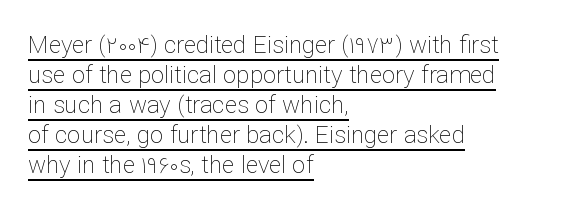
The image shows 24 px text type, upright; set left-aligned, normal line spacing (1.25x), normal letter spacing, underlined.
